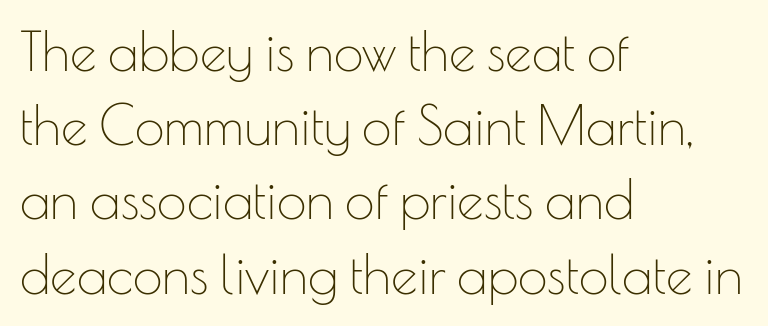
The image shows 53 px thin sans-serif type, upright; set left-aligned, normal line spacing (1.4x), normal letter spacing, not underlined; low stroke contrast and a small x-height.
